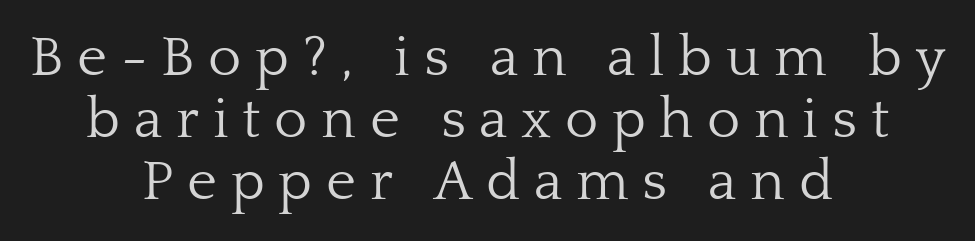
The image shows 57 px light serif type, upright; set centered, tight line spacing (1.09x), unusually wide letter spacing (+0.24 em), not underlined; low stroke contrast and a medium x-height.
